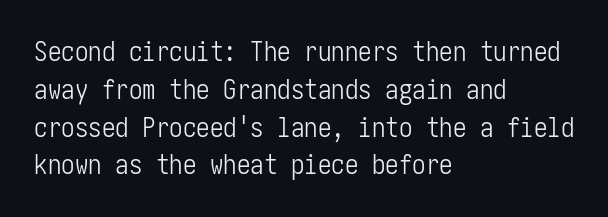
The image shows 27 px text type, upright; set left-aligned, normal line spacing (1.4x), normal letter spacing, not underlined.
